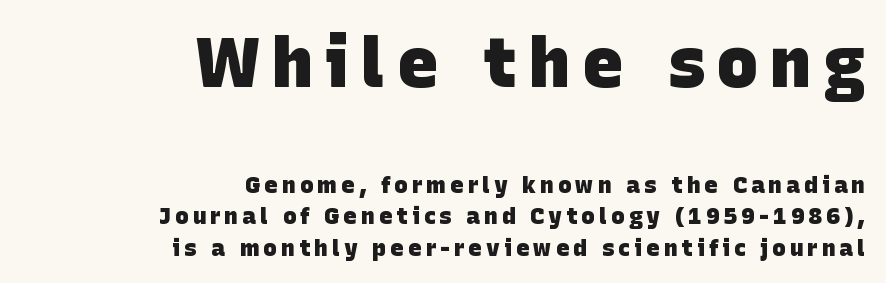
Q: Is the text bold? A: Yes.
Q: Is the typeface a serif or a sans-serif typeface? A: Sans-serif.
Q: Is the text underlined? A: No.
Q: How is the paragraph aligned? A: Right-aligned.
Q: Is the spacing between lines tight, normal or loose? A: Normal.
Q: Which block of text is set in a larger size, the first (top) or the second (bottom)? A: The first (top) one.
Q: Width (condensed, normal, or wide)? A: Normal.
Q: Stroke contrast? A: Low.
Q: x-height? A: Large.
Q: Monospaced? A: No.
